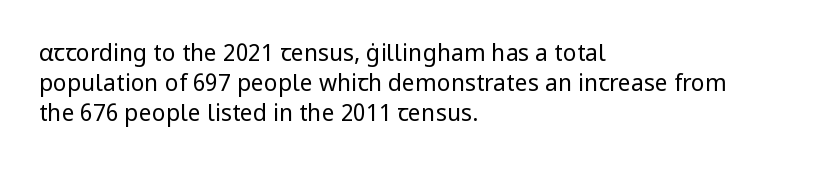
{"italic": "no", "bold": "no", "underline": "no", "align": "left", "line_spacing": "normal", "line_spacing_ratio": 1.3, "letter_spacing": "normal", "letter_spacing_em": 0.0, "glyph_px": 23}
